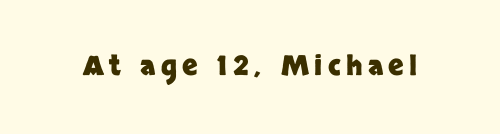
{"italic": "no", "bold": "yes", "underline": "no", "letter_spacing": "wide", "letter_spacing_em": 0.2, "glyph_px": 27}
